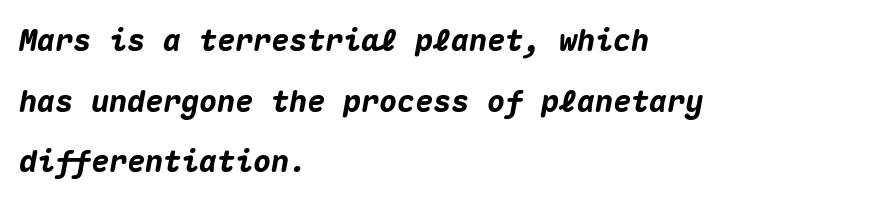
A typesetter would call this leading open, well beyond the default. The lettering tilts uniformly, giving the passage an italic look. Tracking value appears to be zero — textbook default spacing. Note the uniform advance width — an 'i' takes as much space as an 'm'. What weight is shown? A full bold with thick strokes.
